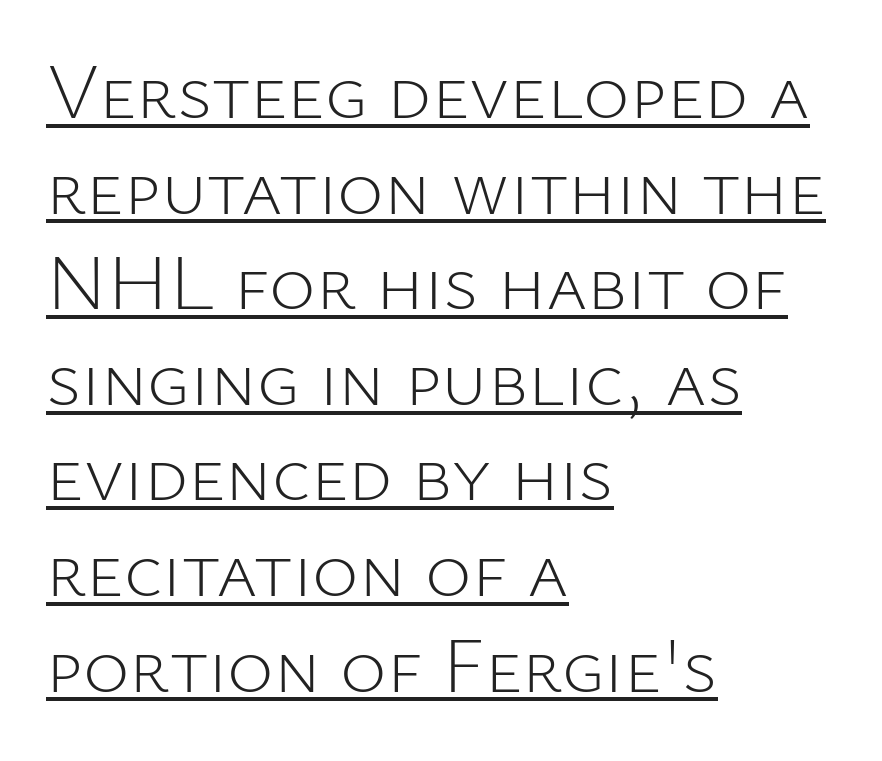
Q: Is the text bold? A: No.
Q: Is the text italic (slanted)? A: No, it is upright.
Q: Is the typeface a serif or a sans-serif typeface? A: Sans-serif.
Q: Is the text underlined? A: Yes.
Q: How is the paragraph aligned? A: Left-aligned.
Q: Is the spacing between letters normal or unusually wide? A: Normal.
Q: Width (condensed, normal, or wide)? A: Normal.
Q: Stroke contrast? A: Low.
Q: x-height? A: Medium.
Q: Monospaced? A: No.
